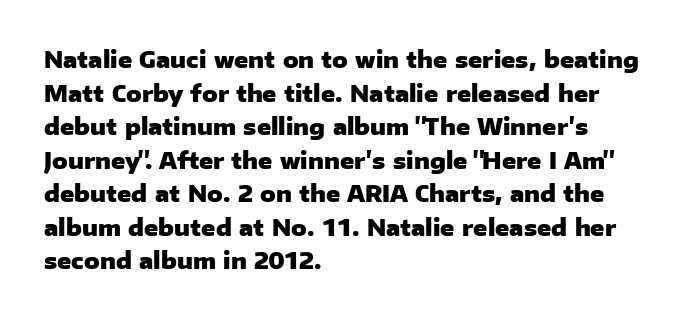
The image shows 23 px bold type, upright; set left-aligned, normal line spacing (1.46x), normal letter spacing, not underlined.
